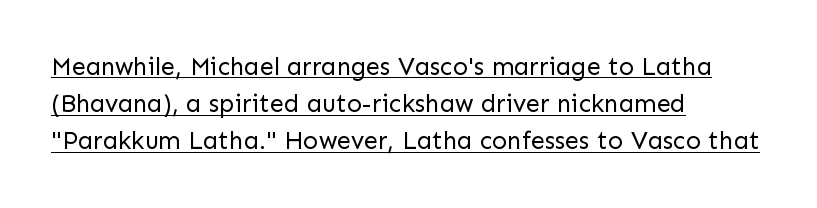
Q: Is the text bold? A: No.
Q: Is the text italic (slanted)? A: No, it is upright.
Q: Is the text underlined? A: Yes.
Q: How is the paragraph aligned? A: Left-aligned.
Q: Is the spacing between letters normal or unusually wide? A: Normal.
Q: Is the spacing between lines tight, normal or loose? A: Normal.
